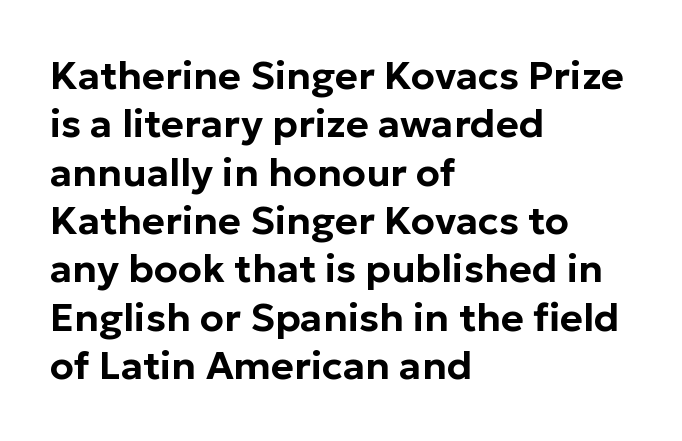
{"serif": "no", "italic": "no", "width": "normal", "stroke_contrast": "low", "x_height": "medium", "monospaced": "no", "underline": "no", "align": "left", "line_spacing_ratio": 1.24, "letter_spacing": "normal", "letter_spacing_em": 0.0, "glyph_px": 39}
